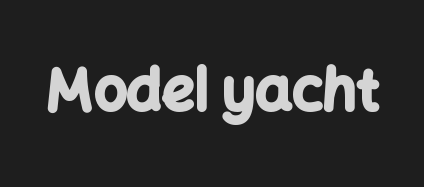
The image shows 58 px bold sans-serif type, upright; set normal letter spacing, not underlined; low stroke contrast and a medium x-height.
